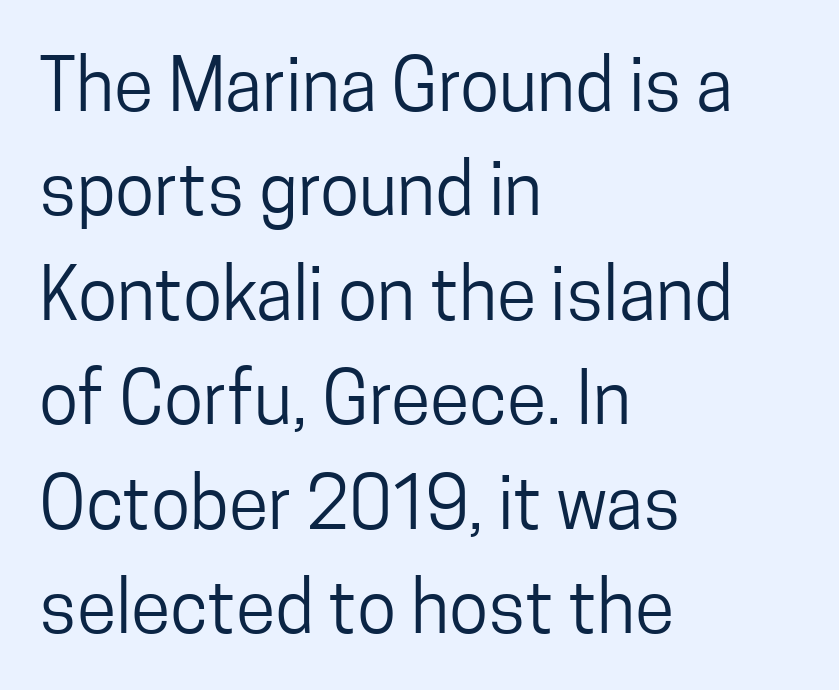
Q: Is the text bold? A: No.
Q: Is the text italic (slanted)? A: No, it is upright.
Q: Is the typeface a serif or a sans-serif typeface? A: Sans-serif.
Q: Is the text underlined? A: No.
Q: How is the paragraph aligned? A: Left-aligned.
Q: Is the spacing between letters normal or unusually wide? A: Normal.
Q: Is the spacing between lines tight, normal or loose? A: Normal.
Q: Width (condensed, normal, or wide)? A: Condensed.
Q: Stroke contrast? A: Low.
Q: x-height? A: Medium.
Q: Monospaced? A: No.
